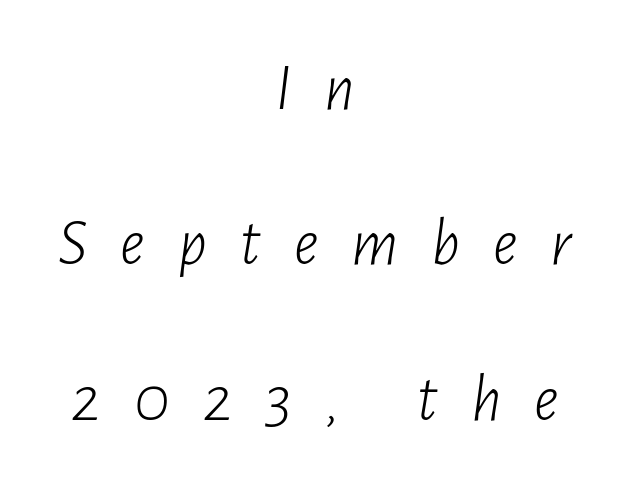
Q: Is the text bold? A: No.
Q: Is the text italic (slanted)? A: Yes, it leans right by about 7 degrees.
Q: Is the text underlined? A: No.
Q: How is the paragraph aligned? A: Centered.
Q: Is the spacing between letters normal or unusually wide? A: Unusually wide.
Q: Is the spacing between lines tight, normal or loose? A: Loose.
Q: Width (condensed, normal, or wide)? A: Condensed.
Q: Stroke contrast? A: Low.
Q: x-height? A: Medium.
Q: Monospaced? A: No.
